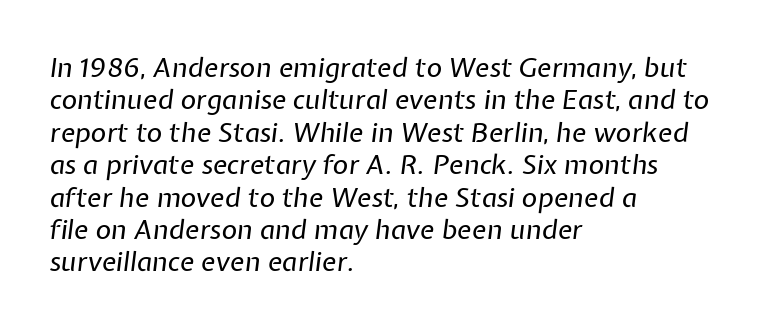
The zone under the glyphs is completely vacant. The passage shown leans; its letterforms are oblique. This is not heavy type; no bold has been used. The passage shown has conventional tracking throughout.
